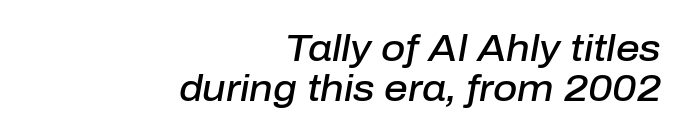
The image shows 37 px semibold type, italic (leaning right); set right-aligned, tight line spacing (1.07x), normal letter spacing, not underlined; low stroke contrast and a medium x-height.
